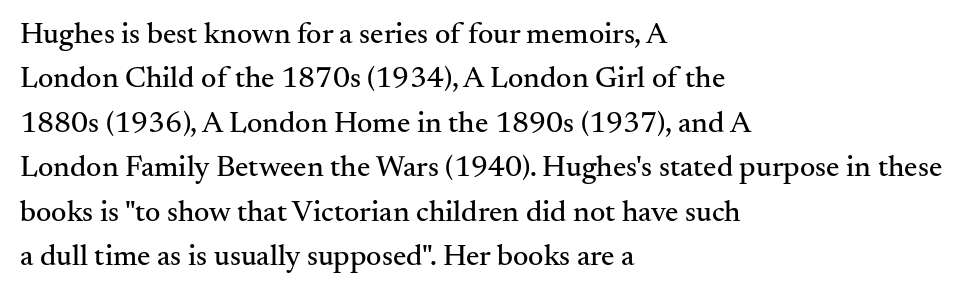
Alignment: flush left. Words float on clear page, feet unadorned. In terms of letterspacing, this is plain default setting. The rendering shows small feet on the letterforms — a serif design. Note the varied advance widths — an 'i' is clearly narrower than an 'm'.
